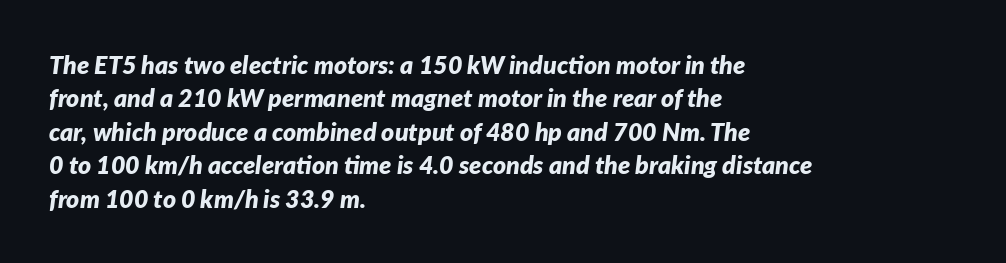
Rule under the text: the space is simply empty. This is heavy type, rendered in bold. How would I describe the line gaps? Plain and ordinary. Quick note: italic. There is no visible air inserted between adjacent glyphs.
